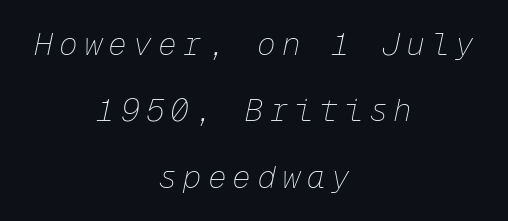
Students, observe: this is what heavily led, spacious text looks like. Only glyphs here, with clear space below each row. The weight would be labelled regular, book, light, or lighter still. Every character here occupies the same horizontal width, giving the sample a typewriter-like rhythm.
